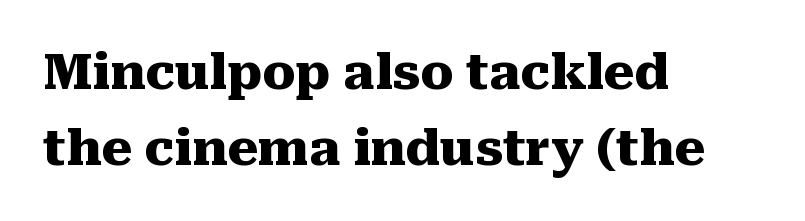
The image shows 49 px heavy serif type, upright; set left-aligned, normal line spacing (1.56x), normal letter spacing, not underlined; medium stroke contrast and a medium x-height.
